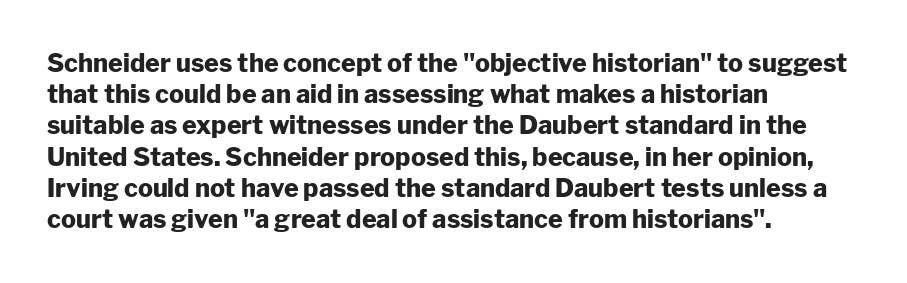
The image shows 25 px bold type, upright; set left-aligned, normal line spacing (1.25x), normal letter spacing, not underlined.
